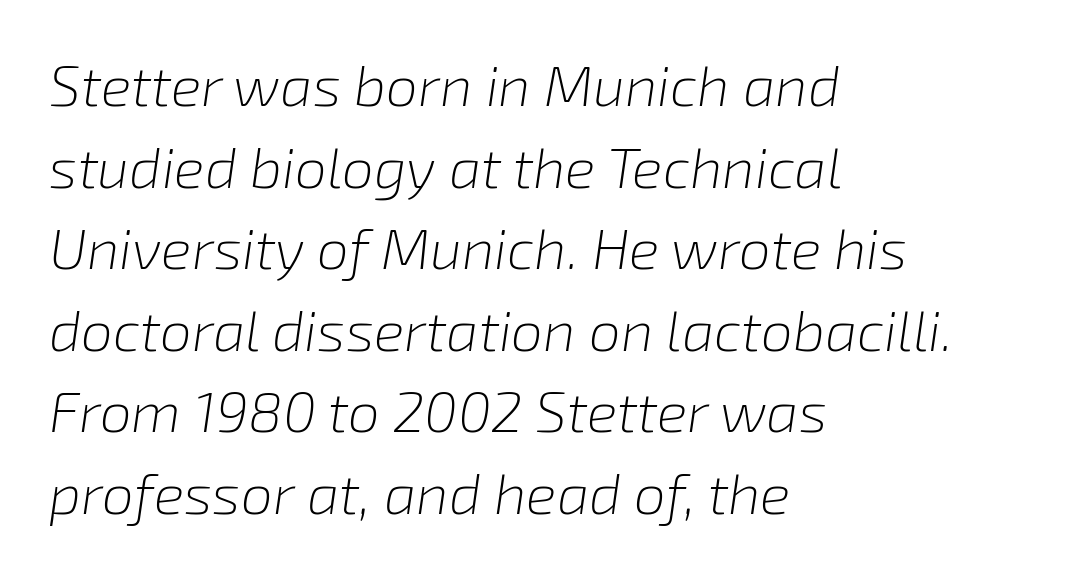
{"italic": "yes", "lean": "right", "slant_degrees": 8, "bold": "no", "weight": "light", "width": "normal", "stroke_contrast": "low", "x_height": "medium", "monospaced": "no", "underline": "no", "align": "left", "line_spacing": "normal", "line_spacing_ratio": 1.43, "letter_spacing": "normal", "letter_spacing_em": 0.0, "glyph_px": 57}
